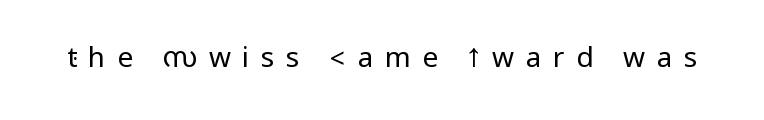
{"serif": "no", "italic": "no", "bold": "no", "weight": "regular", "width": "condensed", "stroke_contrast": "low", "underline": "no", "letter_spacing": "wide", "letter_spacing_em": 0.41, "glyph_px": 28}
